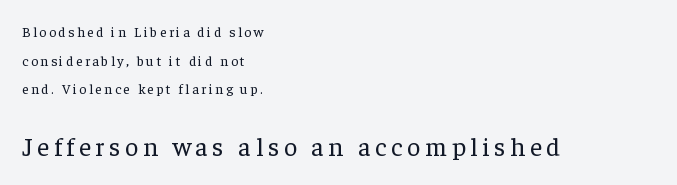
{"italic": "no", "bold": "no", "underline": "no", "align": "left", "line_spacing": "loose", "line_spacing_ratio": 2.04, "larger_block": "second", "size_ratio": 1.86, "glyph_px": 26}
